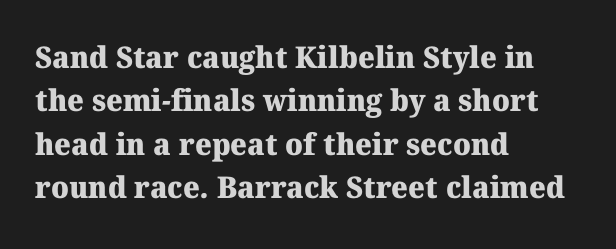
Q: Is the text bold? A: Yes.
Q: Is the typeface a serif or a sans-serif typeface? A: Serif.
Q: Is the text underlined? A: No.
Q: How is the paragraph aligned? A: Left-aligned.
Q: Is the spacing between letters normal or unusually wide? A: Normal.
Q: Is the spacing between lines tight, normal or loose? A: Normal.
Q: Width (condensed, normal, or wide)? A: Normal.
Q: Stroke contrast? A: Medium.
Q: x-height? A: Medium.
Q: Monospaced? A: No.
